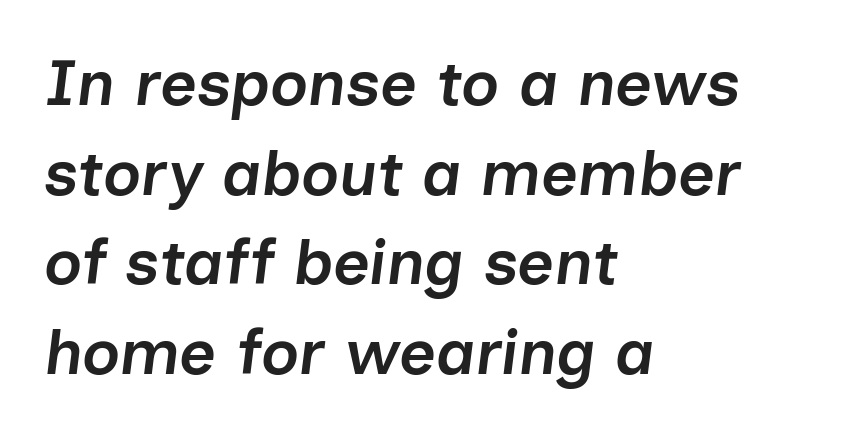
The image shows 64 px semibold type, italic (leaning right); set left-aligned, normal line spacing (1.4x), normal letter spacing, not underlined; low stroke contrast and a medium x-height.
